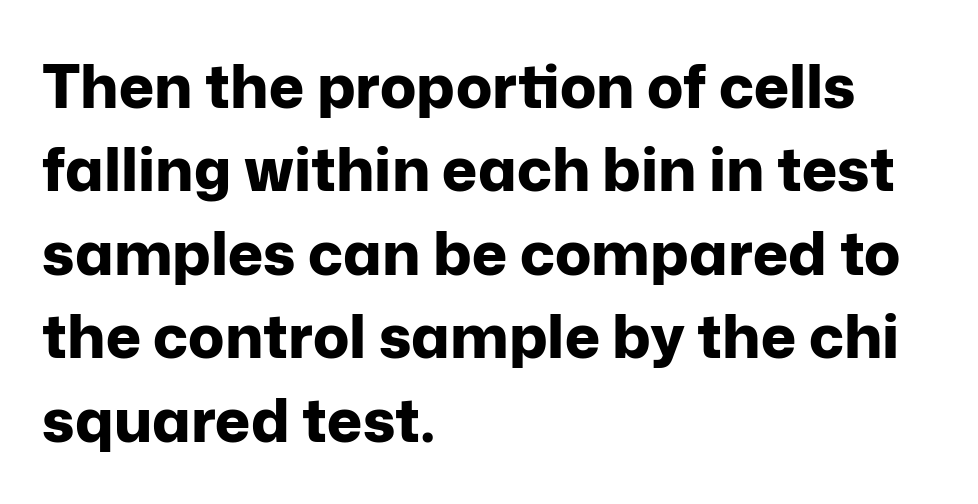
Observe the ordinary spacing: letters are neighbours, not strangers. The designer left line spacing at the default. I'd call this a sans setting — the letters go barefoot. Teacher's note: observe the even left margin — that is flush-left alignment. When letters stand straight like this, we call the style roman or upright. Is the type bold? Yes — the strokes are clearly thick and heavy.
